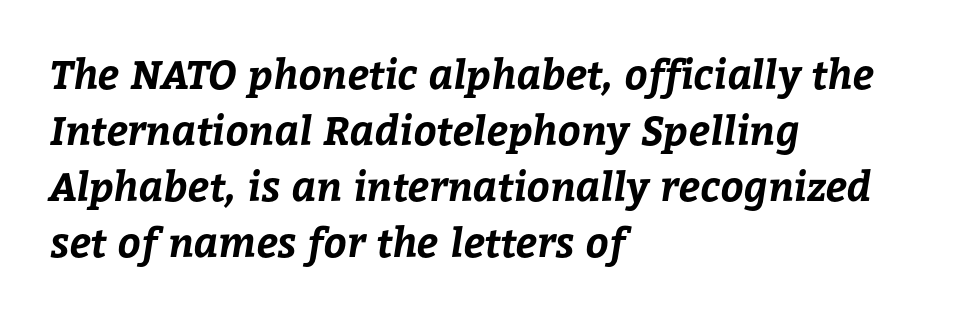
A dark, heavy texture on the line: the type is bold. This sample has the flowing, uneven cadence of proportional lettering. The zone under the glyphs is completely vacant. The ragged edge is on the right, which tells us the setting is flush left. Evenly set lines give the paragraph a standard silhouette. The letters sit at their default tracking, neither squeezed nor spread.
